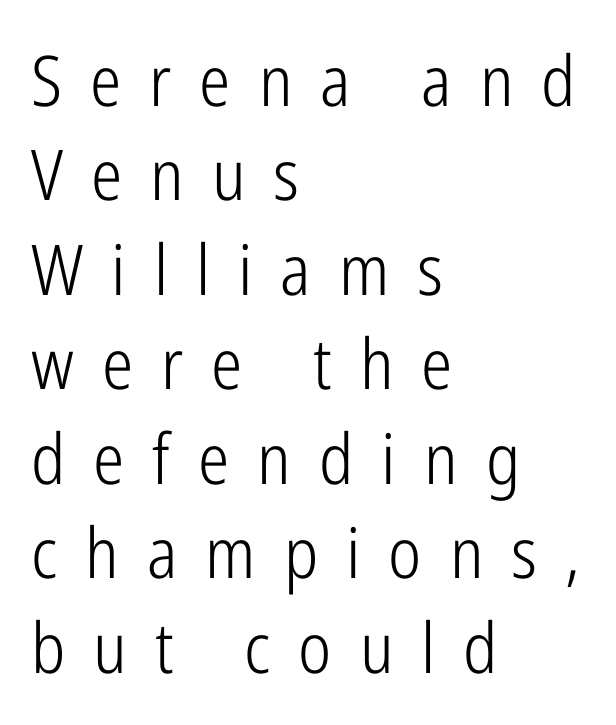
The image shows 70 px light, condensed sans-serif type, upright; set left-aligned, normal line spacing (1.35x), unusually wide letter spacing (+0.4 em), not underlined; low stroke contrast and a medium x-height.
